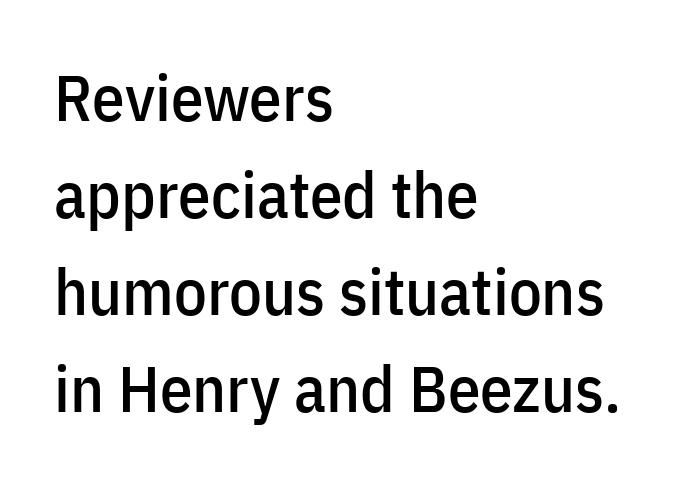
{"serif": "no", "italic": "no", "width": "condensed", "stroke_contrast": "low", "x_height": "medium", "monospaced": "no", "underline": "no", "align": "left", "line_spacing": "normal", "line_spacing_ratio": 1.49, "letter_spacing": "normal", "letter_spacing_em": 0.0, "glyph_px": 65}
